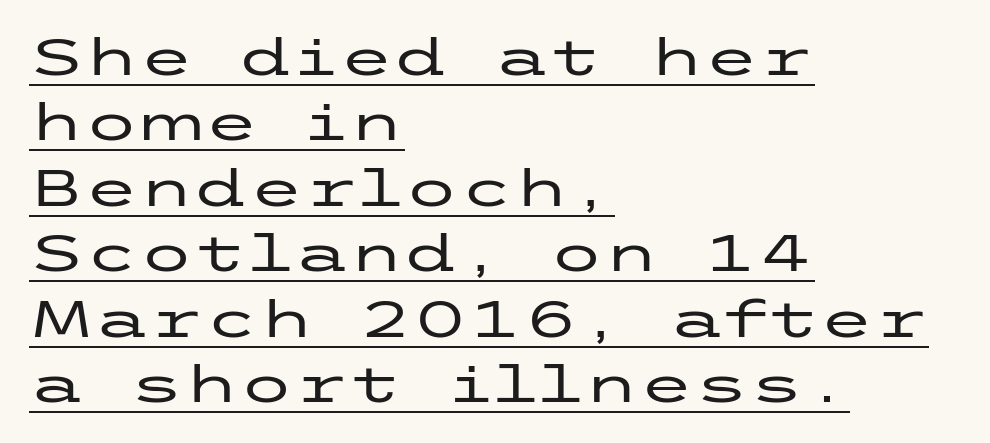
Q: Is the text italic (slanted)? A: No, it is upright.
Q: Is the typeface a serif or a sans-serif typeface? A: Sans-serif.
Q: Is the text underlined? A: Yes.
Q: How is the paragraph aligned? A: Left-aligned.
Q: Is the spacing between letters normal or unusually wide? A: Normal.
Q: Is the spacing between lines tight, normal or loose? A: Normal.
Q: Width (condensed, normal, or wide)? A: Wide.
Q: Stroke contrast? A: Low.
Q: x-height? A: Medium.
